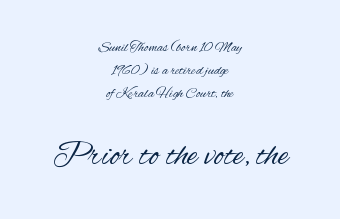
{"serif": "no", "bold": "no", "weight": "regular", "width": "condensed", "stroke_contrast": "medium", "x_height": "small", "monospaced": "no", "underline": "no", "align": "center", "line_spacing": "normal", "line_spacing_ratio": 1.64, "letter_spacing": "normal", "letter_spacing_em": 0.0, "larger_block": "second", "size_ratio": 2.43, "glyph_px": 34}
